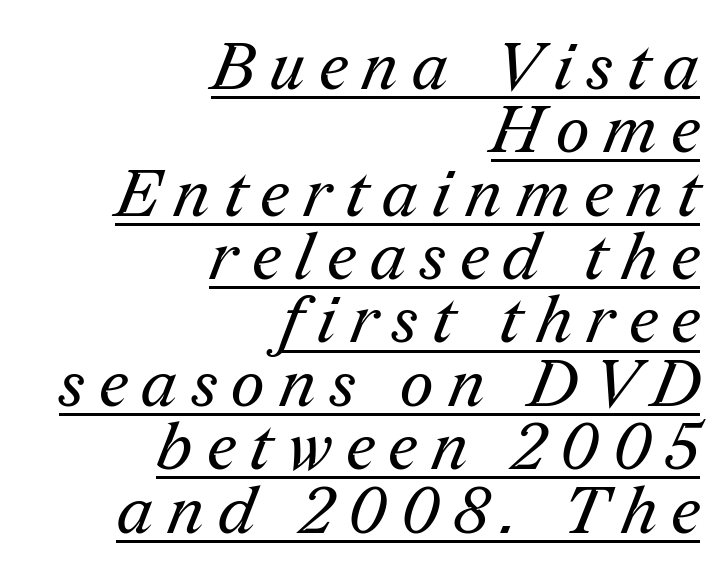
{"serif": "yes", "bold": "no", "weight": "regular", "width": "normal", "stroke_contrast": "medium", "x_height": "medium", "monospaced": "no", "underline": "yes", "align": "right", "line_spacing": "tight", "line_spacing_ratio": 0.96, "letter_spacing": "wide", "letter_spacing_em": 0.22, "glyph_px": 66}
